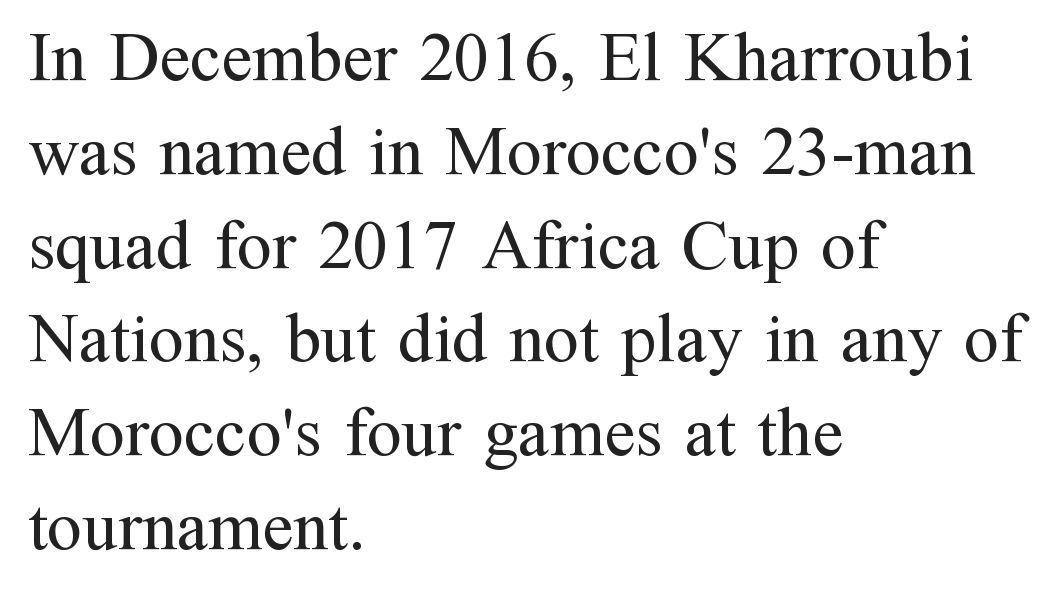
The image shows 70 px regular-weight serif type, upright; set left-aligned, normal line spacing (1.34x), normal letter spacing, not underlined; medium stroke contrast and a medium x-height.
